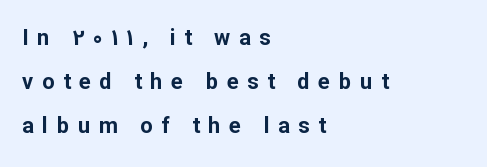
Horizontally, the lines are justified to the leading edge only. Look at the stroke-to-counter ratio: heavy, a bold. Tracking here is generous; glyphs stand well apart from one another. Summary of vertical rhythm: relaxed, with wide interline spacing. A clean baseline with only descenders dipping below it. Quick note: not italic, upright.
